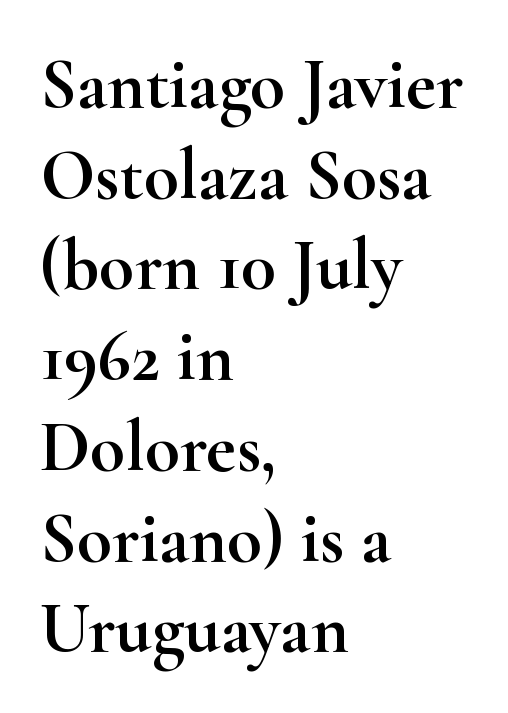
The image shows 72 px wide serif type, upright; set left-aligned, normal line spacing (1.26x), normal letter spacing, not underlined; high stroke contrast and a small x-height.
